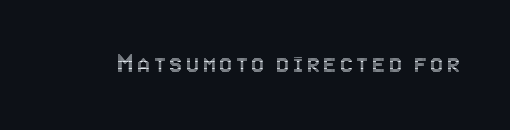
The image shows 29 px condensed type, upright; set not underlined; a large x-height.
